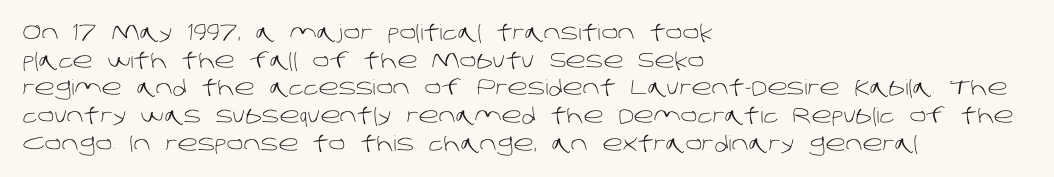
No extra ink here — the face is not bold. Honestly, there is no underline to notice here at all. In terms of letterspacing, this is plain default setting. Is there much room between lines? A standard amount, neither cramped nor airy.
